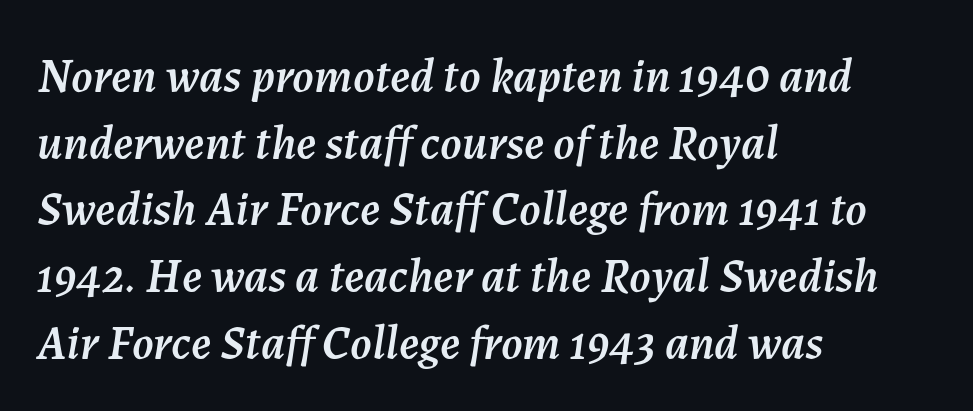
{"italic": "yes", "lean": "right", "slant_degrees": 7, "width": "normal", "stroke_contrast": "medium", "x_height": "medium", "monospaced": "no", "underline": "no", "align": "left", "line_spacing": "normal", "line_spacing_ratio": 1.39, "letter_spacing": "normal", "letter_spacing_em": 0.0, "glyph_px": 48}
